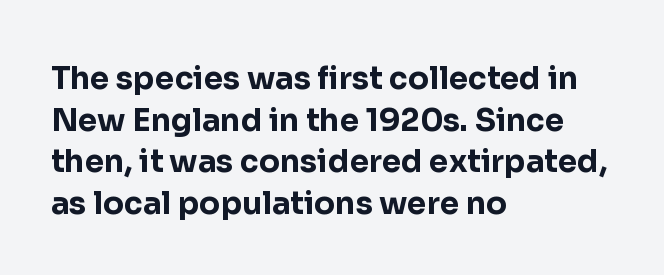
Q: Is the text bold? A: Yes.
Q: Is the text italic (slanted)? A: No, it is upright.
Q: Is the typeface a serif or a sans-serif typeface? A: Sans-serif.
Q: Is the text underlined? A: No.
Q: How is the paragraph aligned? A: Left-aligned.
Q: Is the spacing between letters normal or unusually wide? A: Normal.
Q: Is the spacing between lines tight, normal or loose? A: Normal.
Q: Width (condensed, normal, or wide)? A: Normal.
Q: Stroke contrast? A: Low.
Q: x-height? A: Medium.
Q: Monospaced? A: No.
